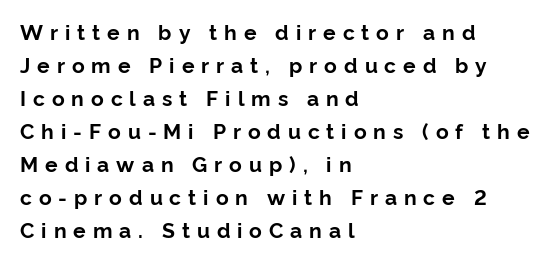
{"italic": "no", "bold": "yes", "underline": "no", "align": "left", "line_spacing": "normal", "line_spacing_ratio": 1.57, "letter_spacing": "wide", "letter_spacing_em": 0.33, "glyph_px": 21}
